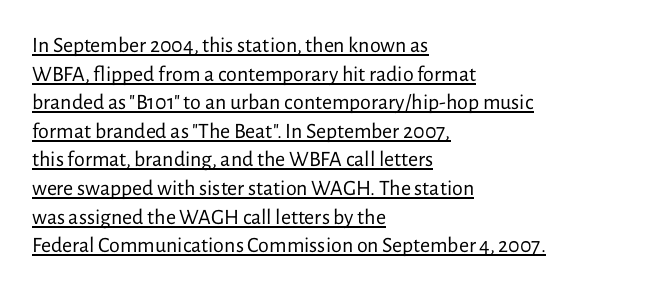
The image shows 22 px text type, upright; set left-aligned, normal line spacing (1.3x), normal letter spacing, underlined.
